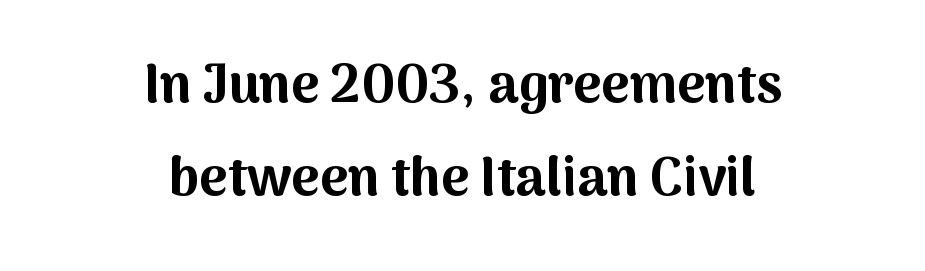
The image shows 54 px bold sans-serif type, upright; set centered, line spacing 1.73x, normal letter spacing, not underlined; medium stroke contrast and a medium x-height.
